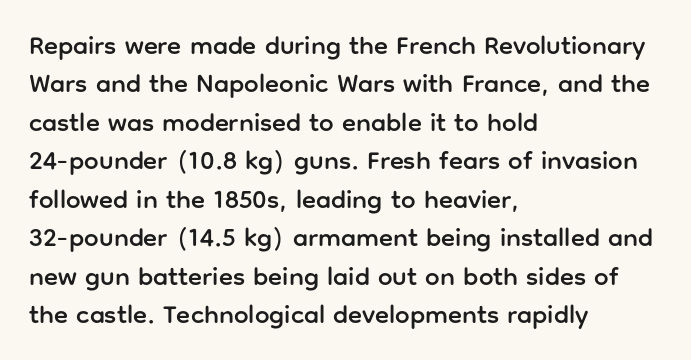
Q: Is the text italic (slanted)? A: No, it is upright.
Q: Is the text underlined? A: No.
Q: How is the paragraph aligned? A: Left-aligned.
Q: Is the spacing between letters normal or unusually wide? A: Normal.
Q: Is the spacing between lines tight, normal or loose? A: Normal.
